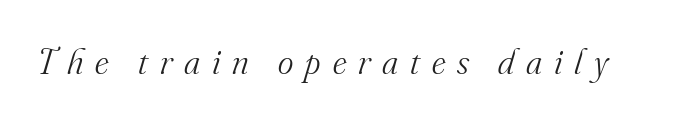
The image shows 37 px light serif type, italic (leaning right); set unusually wide letter spacing (+0.32 em), not underlined; medium stroke contrast and a small x-height.
